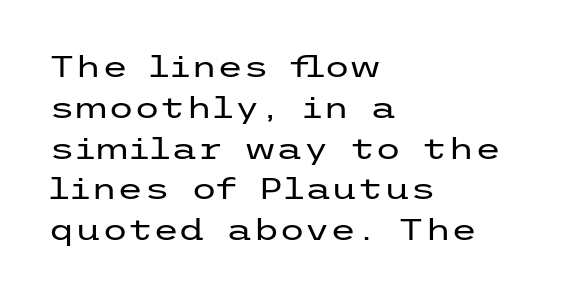
Quick note: underline off. Caption: standard tracking, unaltered. Vertically, the passage feels balanced, rows spaced as you'd expect. In CSS terms this would be text-align: left. Vertical strokes here are truly vertical. Grotesque or geometric, the face here clearly has no serifs.
